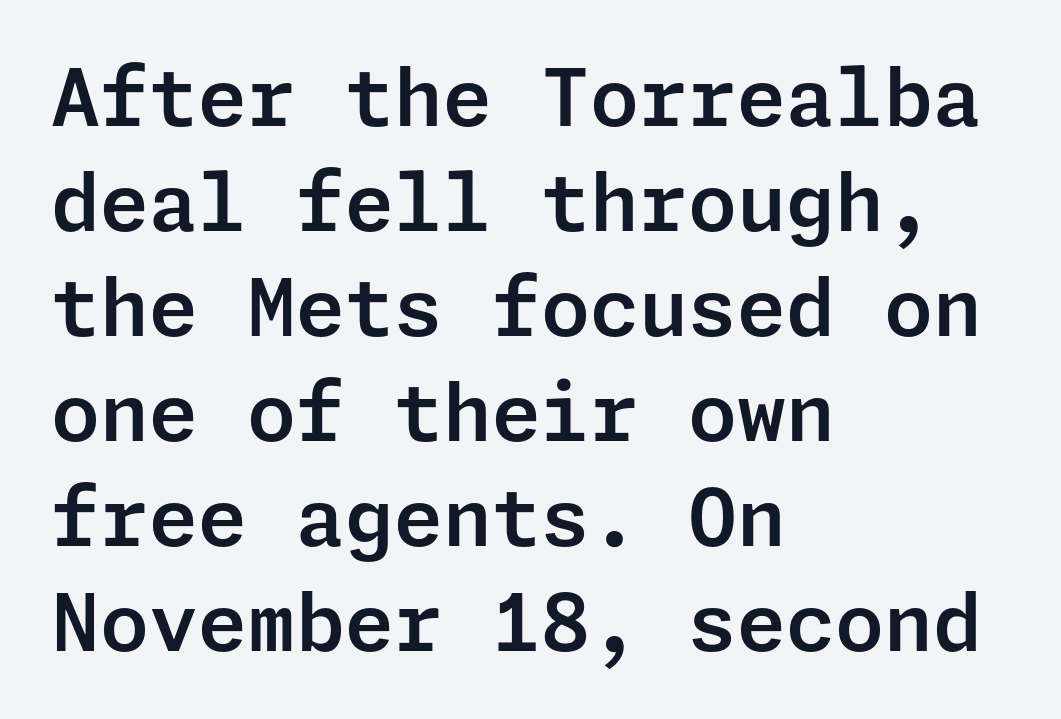
The image shows 79 px sans-serif type, upright; set left-aligned, normal line spacing (1.33x), normal letter spacing, not underlined; low stroke contrast and a medium x-height.
